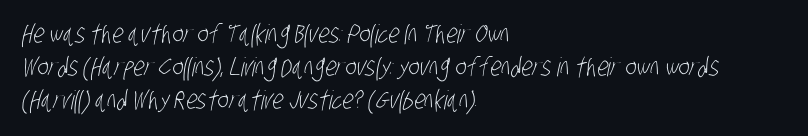
The image shows 26 px text type; set left-aligned, normal line spacing (1.27x), normal letter spacing, not underlined.
